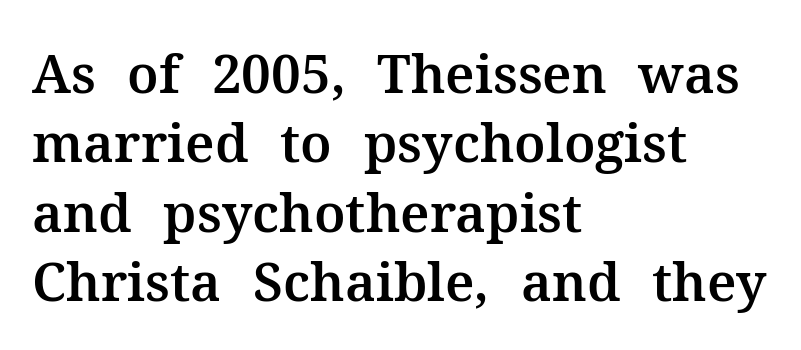
Q: Is the text italic (slanted)? A: No, it is upright.
Q: Is the typeface a serif or a sans-serif typeface? A: Serif.
Q: Is the text underlined? A: No.
Q: How is the paragraph aligned? A: Left-aligned.
Q: Is the spacing between letters normal or unusually wide? A: Normal.
Q: Is the spacing between lines tight, normal or loose? A: Normal.
Q: Width (condensed, normal, or wide)? A: Normal.
Q: Stroke contrast? A: Medium.
Q: x-height? A: Medium.
Q: Monospaced? A: No.
